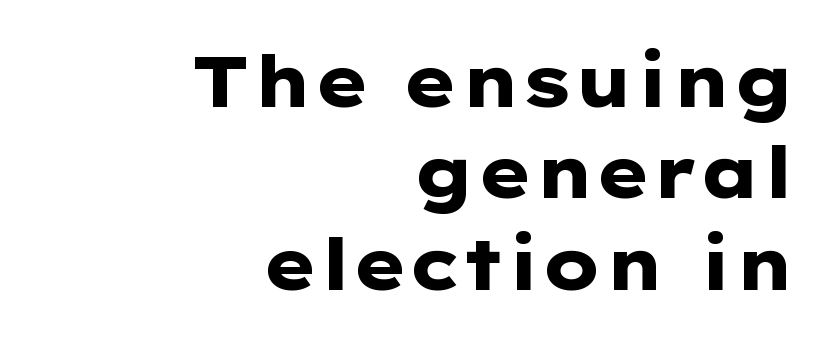
The image shows 72 px heavy, wide sans-serif type, upright; set right-aligned, normal line spacing (1.27x), normal letter spacing, not underlined; low stroke contrast and a medium x-height.
